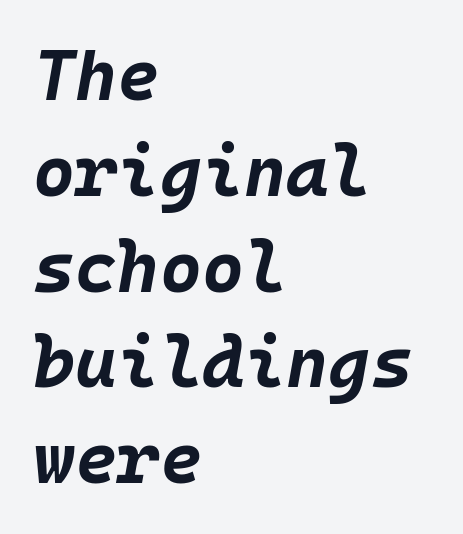
{"italic": "yes", "lean": "right", "slant_degrees": 10, "bold": "yes", "weight": "bold", "width": "normal", "stroke_contrast": "low", "x_height": "large", "monospaced": "yes", "underline": "no", "align": "left", "line_spacing": "normal", "line_spacing_ratio": 1.33, "letter_spacing": "normal", "letter_spacing_em": 0.0, "glyph_px": 72}
